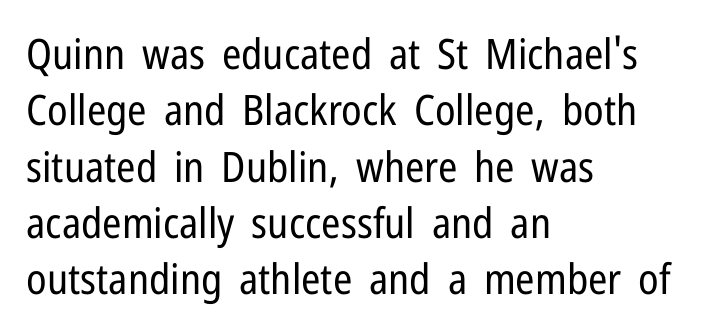
Q: Is the text bold? A: No.
Q: Is the text italic (slanted)? A: No, it is upright.
Q: Is the typeface a serif or a sans-serif typeface? A: Sans-serif.
Q: Is the text underlined? A: No.
Q: How is the paragraph aligned? A: Left-aligned.
Q: Is the spacing between letters normal or unusually wide? A: Normal.
Q: Is the spacing between lines tight, normal or loose? A: Normal.
Q: Width (condensed, normal, or wide)? A: Condensed.
Q: Stroke contrast? A: Low.
Q: x-height? A: Medium.
Q: Monospaced? A: No.
